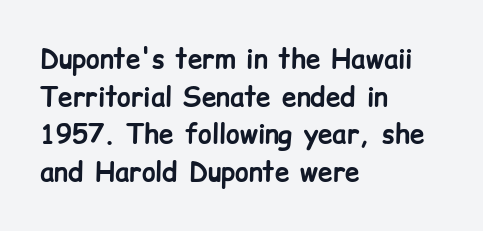
The image shows 26 px bold type, upright; set left-aligned, normal line spacing (1.45x), normal letter spacing, not underlined.
